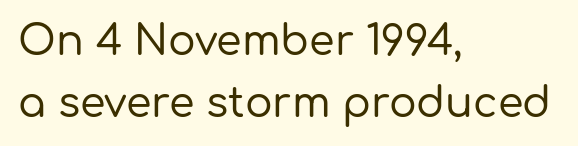
The image shows 41 px sans-serif type, upright; set left-aligned, normal line spacing (1.52x), normal letter spacing, not underlined; low stroke contrast and a medium x-height.
